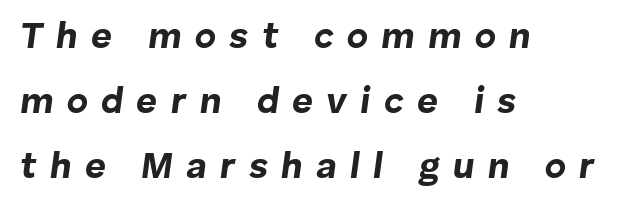
{"italic": "yes", "lean": "right", "slant_degrees": 8, "bold": "yes", "weight": "bold", "width": "normal", "stroke_contrast": "low", "x_height": "medium", "monospaced": "no", "underline": "no", "align": "left", "line_spacing_ratio": 1.8, "letter_spacing": "wide", "letter_spacing_em": 0.37, "glyph_px": 36}
